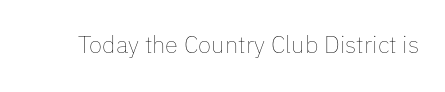
{"italic": "no", "bold": "no", "underline": "no", "letter_spacing": "normal", "letter_spacing_em": 0.0, "glyph_px": 24}
